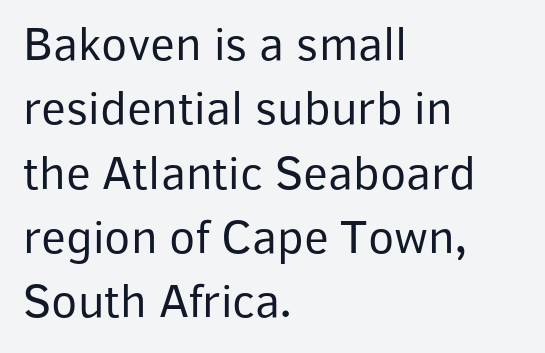
{"serif": "no", "italic": "no", "bold": "no", "weight": "regular", "width": "normal", "stroke_contrast": "low", "x_height": "medium", "monospaced": "no", "underline": "no", "align": "left", "line_spacing": "normal", "line_spacing_ratio": 1.34, "letter_spacing": "normal", "letter_spacing_em": 0.0, "glyph_px": 48}
